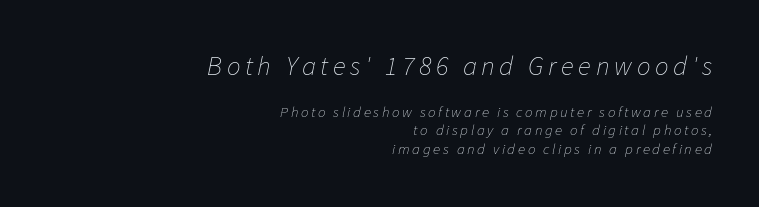
Beneath every word, the page is bare. The passage is arranged like a letterhead date or caption credit — flush right. Rendered with sloped, italic letterforms. Typesetter's note — upper block bumped up in size, lower block left smaller. Compared with a typical body face, this is equally light or lighter still.
